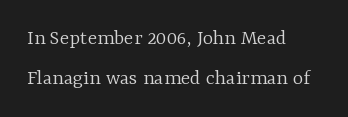
{"italic": "no", "bold": "no", "underline": "no", "align": "left", "line_spacing_ratio": 1.81, "letter_spacing": "normal", "letter_spacing_em": 0.0, "glyph_px": 22}
